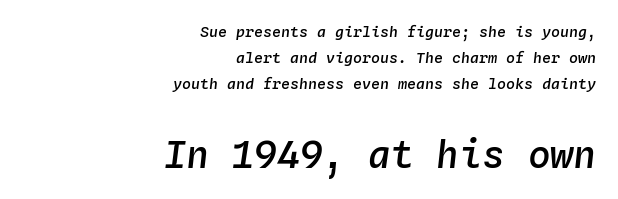
Words float on clear page, feet unadorned. Whoever set this made the second block the dominant, larger element. Compared with typical body copy, the letter spacing here is the same. The typesetting leans somewhat heavy: a semibold.
